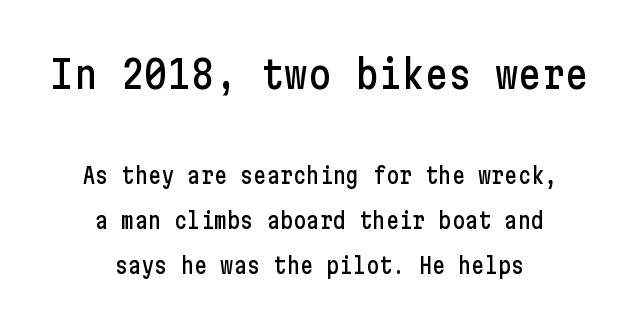
The image shows 39 px condensed sans-serif type, upright; set centered, loose line spacing (2.06x), normal letter spacing, not underlined; the first (top) block is 1.77x larger; low stroke contrast and a medium x-height.
